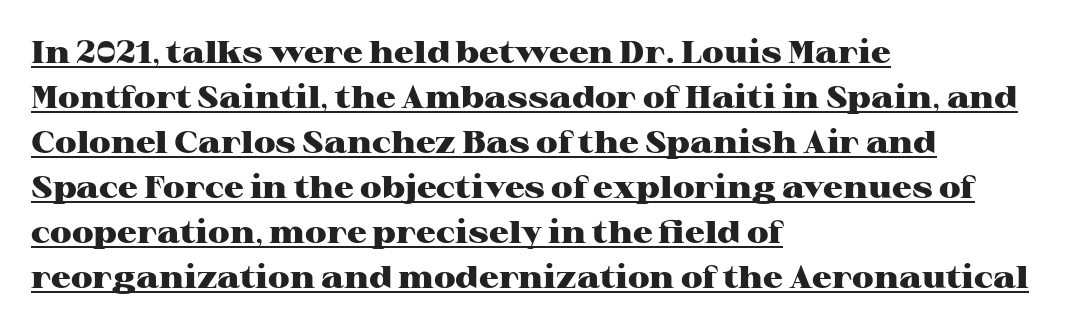
Q: Is the text bold? A: Yes.
Q: Is the text italic (slanted)? A: No, it is upright.
Q: Is the typeface a serif or a sans-serif typeface? A: Serif.
Q: Is the text underlined? A: Yes.
Q: How is the paragraph aligned? A: Left-aligned.
Q: Is the spacing between letters normal or unusually wide? A: Normal.
Q: Is the spacing between lines tight, normal or loose? A: Normal.
Q: Width (condensed, normal, or wide)? A: Wide.
Q: Stroke contrast? A: High.
Q: x-height? A: Medium.
Q: Monospaced? A: No.
